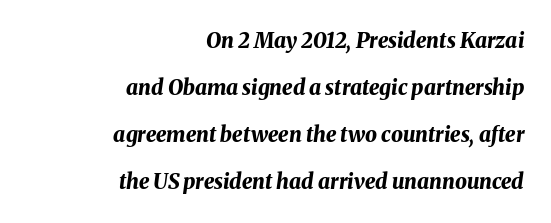
Q: Is the text bold? A: Yes.
Q: Is the text italic (slanted)? A: Yes, it leans right by about 8 degrees.
Q: Is the text underlined? A: No.
Q: How is the paragraph aligned? A: Right-aligned.
Q: Is the spacing between letters normal or unusually wide? A: Normal.
Q: Is the spacing between lines tight, normal or loose? A: Loose.
